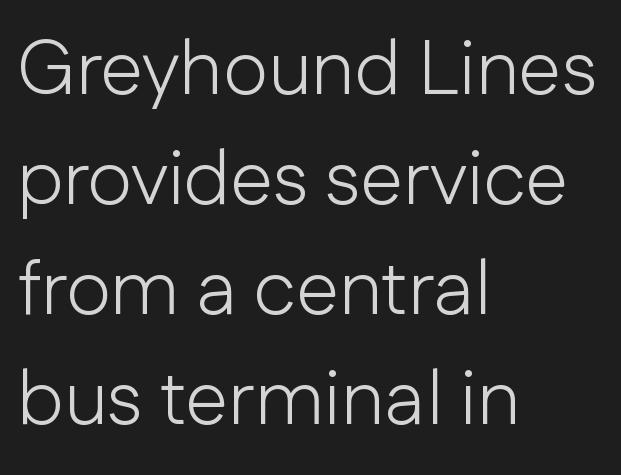
In terms of letterform style, serifs are entirely absent. The leading is moderate, giving the passage an even texture. Is the block centered? No — it sits flush against the left margin. Posture: upright roman. The baseline area is clear.
